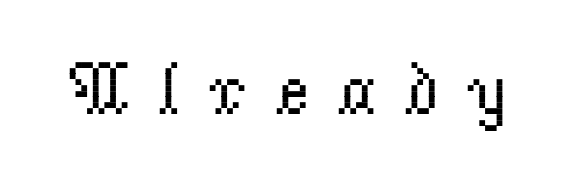
{"serif": "yes", "italic": "no", "bold": "no", "weight": "regular", "width": "normal", "stroke_contrast": "low", "x_height": "small", "monospaced": "no", "underline": "no", "letter_spacing": "wide", "letter_spacing_em": 0.36, "glyph_px": 75}
